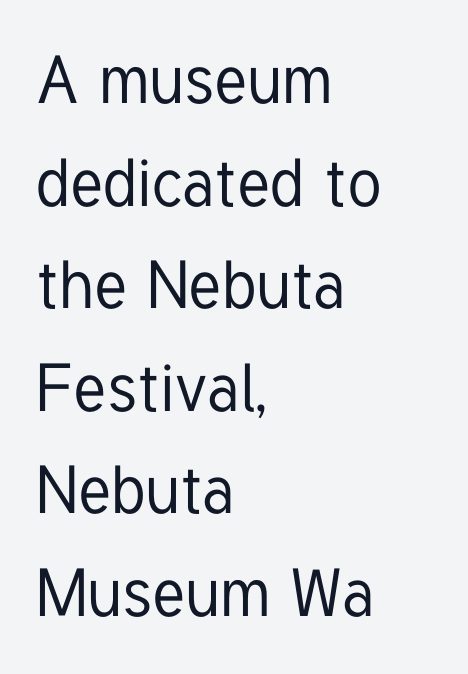
Q: Is the text italic (slanted)? A: No, it is upright.
Q: Is the typeface a serif or a sans-serif typeface? A: Sans-serif.
Q: Is the text underlined? A: No.
Q: How is the paragraph aligned? A: Left-aligned.
Q: Is the spacing between letters normal or unusually wide? A: Normal.
Q: Is the spacing between lines tight, normal or loose? A: Normal.
Q: Width (condensed, normal, or wide)? A: Condensed.
Q: Stroke contrast? A: Low.
Q: x-height? A: Medium.
Q: Monospaced? A: No.
